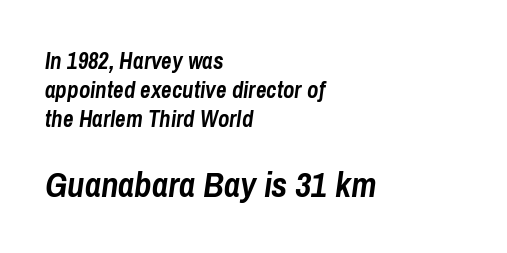
The image shows 35 px semibold, condensed type, italic (leaning right); set left-aligned, normal line spacing (1.26x), normal letter spacing, not underlined; the second (bottom) block is 1.52x larger; low stroke contrast and a medium x-height.
